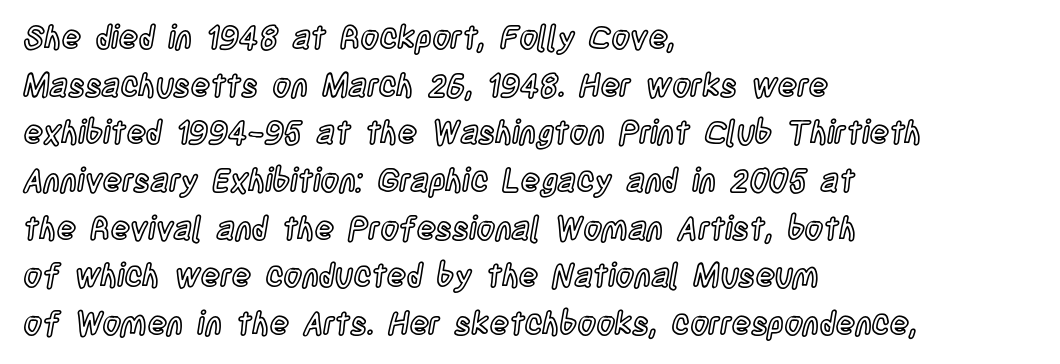
{"width": "condensed", "x_height": "large", "monospaced": "no", "underline": "no", "align": "left", "line_spacing": "normal", "line_spacing_ratio": 1.49, "letter_spacing": "normal", "letter_spacing_em": 0.0, "glyph_px": 32}
